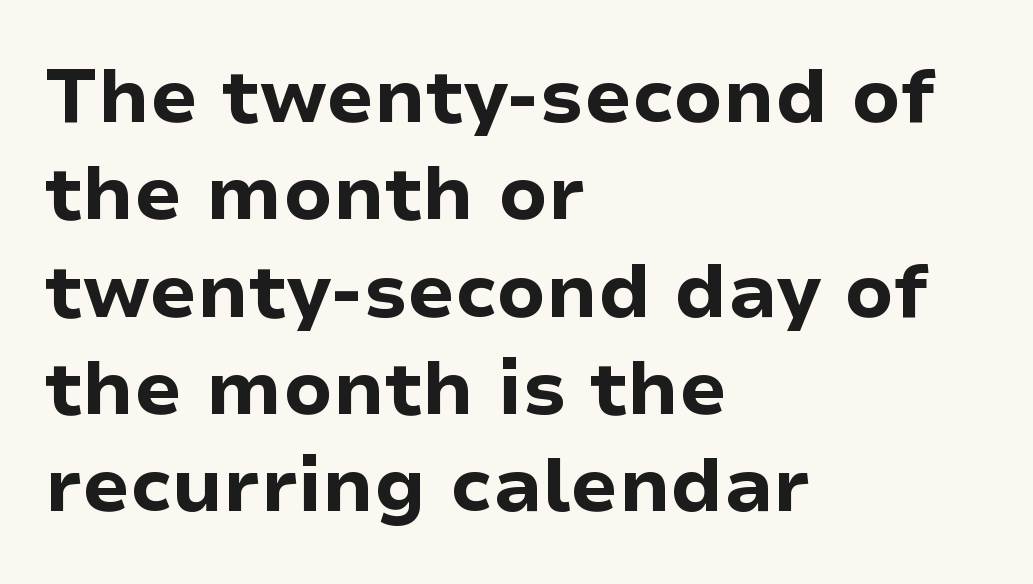
{"serif": "no", "italic": "no", "bold": "yes", "weight": "bold", "width": "normal", "stroke_contrast": "low", "x_height": "medium", "monospaced": "no", "underline": "no", "align": "left", "line_spacing": "normal", "line_spacing_ratio": 1.28, "letter_spacing": "normal", "letter_spacing_em": 0.0, "glyph_px": 76}
